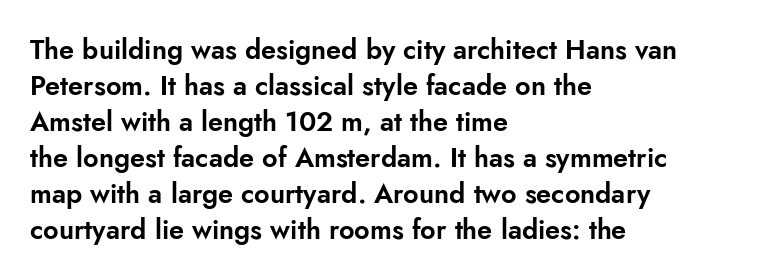
Vertically, the passage feels balanced, rows spaced as you'd expect. The face used here is rendered with its standard letterfit. The words here are not underlined. Posture: straight, roman, zero tilt.
